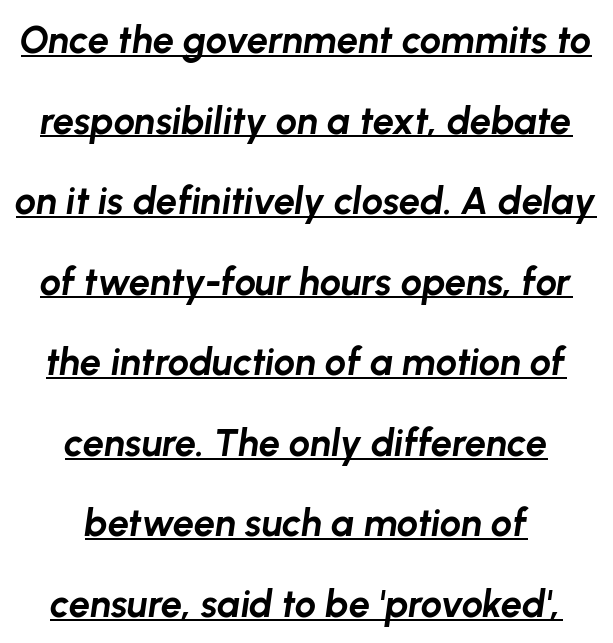
The image shows 38 px bold type, italic (leaning right); set centered, loose line spacing (2.12x), normal letter spacing, underlined; low stroke contrast and a medium x-height.
